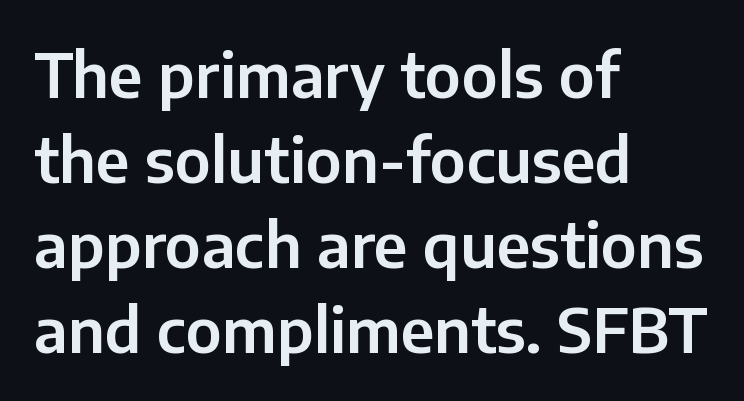
Line spacing here is normal. Every stem runs plumb, perpendicular to the baseline. Proportional: the letters do not fall into vertical columns. Here the glyphs are tracked normally, forming tight word shapes. The strip under each line holds only bare page. The setting favours the left margin, as ordinary paragraphs usually do.
